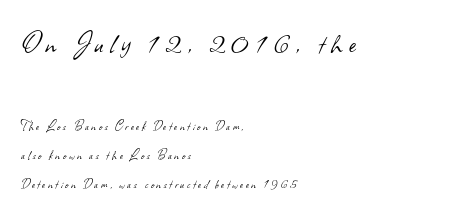
{"serif": "no", "bold": "no", "weight": "light", "width": "normal", "stroke_contrast": "low", "x_height": "small", "monospaced": "no", "underline": "no", "align": "left", "line_spacing": "loose", "line_spacing_ratio": 2.1, "larger_block": "first", "size_ratio": 2.36, "glyph_px": 33}
